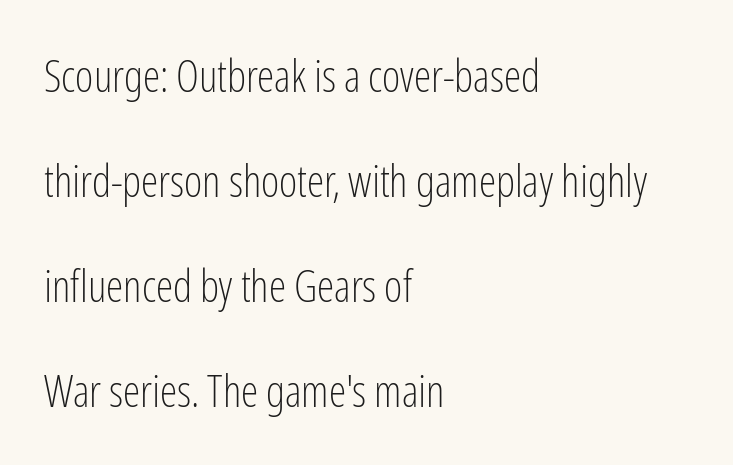
The image shows 44 px light, condensed sans-serif type, upright; set left-aligned, loose line spacing (2.39x), normal letter spacing, not underlined; low stroke contrast and a medium x-height.
